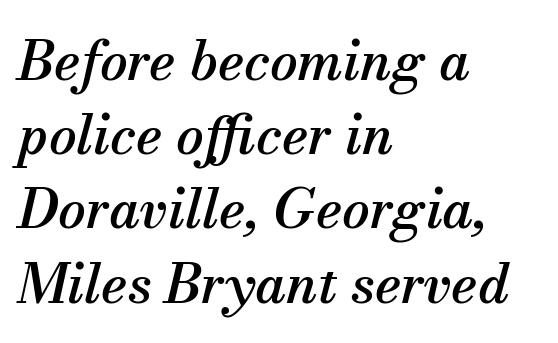
{"serif": "yes", "italic": "yes", "lean": "right", "slant_degrees": 13, "width": "normal", "stroke_contrast": "medium", "x_height": "small", "monospaced": "no", "underline": "no", "align": "left", "line_spacing": "normal", "line_spacing_ratio": 1.35, "letter_spacing": "normal", "letter_spacing_em": 0.0, "glyph_px": 55}
